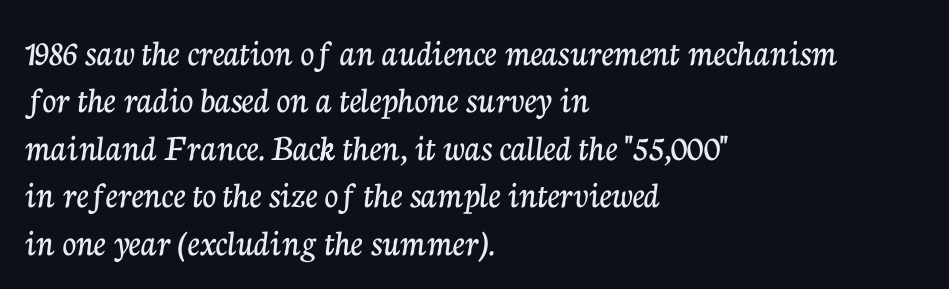
{"serif": "yes", "width": "normal", "stroke_contrast": "low", "x_height": "medium", "monospaced": "no", "underline": "no", "align": "left", "line_spacing": "normal", "line_spacing_ratio": 1.25, "letter_spacing": "normal", "letter_spacing_em": 0.0, "glyph_px": 38}
